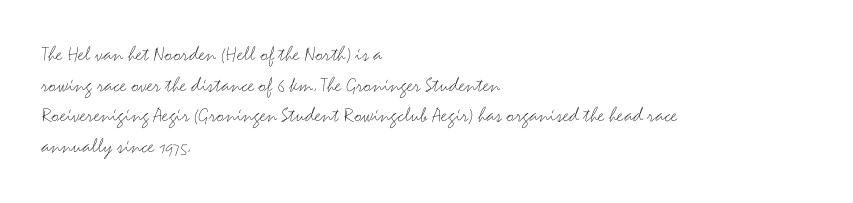
Q: Is the text bold? A: No.
Q: Is the text italic (slanted)? A: Yes.
Q: Is the text underlined? A: No.
Q: How is the paragraph aligned? A: Left-aligned.
Q: Is the spacing between letters normal or unusually wide? A: Normal.
Q: Is the spacing between lines tight, normal or loose? A: Normal.
